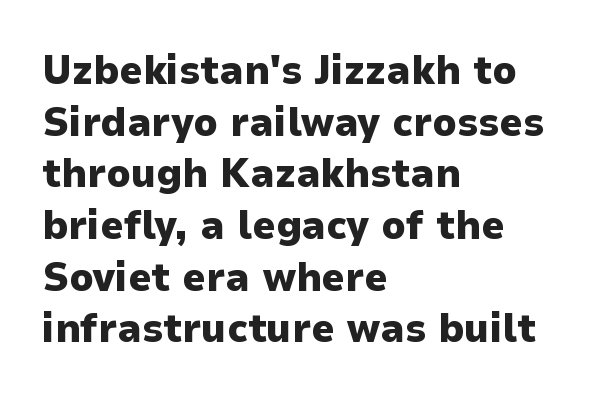
The image shows 41 px heavy sans-serif type, upright; set left-aligned, normal line spacing (1.26x), normal letter spacing, not underlined; low stroke contrast and a medium x-height.
